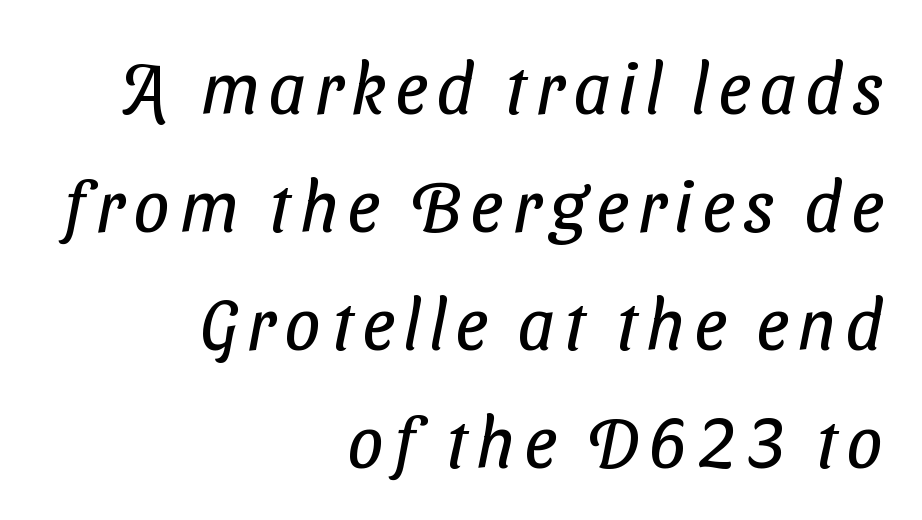
The string is rendered with underlining switched off. Honestly, the row spacing looks completely unremarkable. Typeset ragged left — the right edge is the straight one. Looks like regular typesetting: each glyph gets only the width it needs. Typographically, this falls in the sans-serif category. Weight: not bold — regular or lighter.
